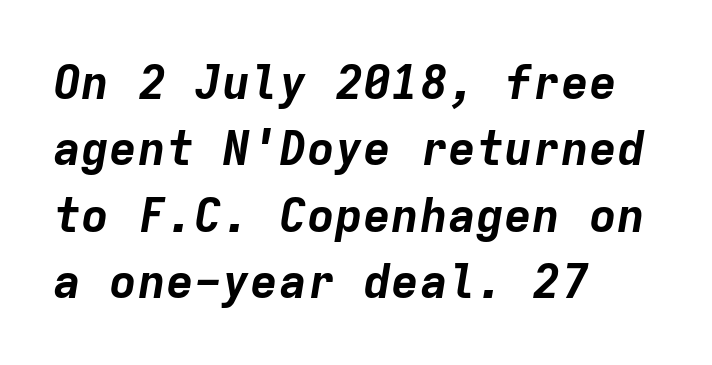
Horizontally, the lines are justified to the leading edge only. This is oblique type, the kind used for emphasis or titles. Think of a typewriter: that constant character pitch is what you see here. Heavy, bold letterforms.
